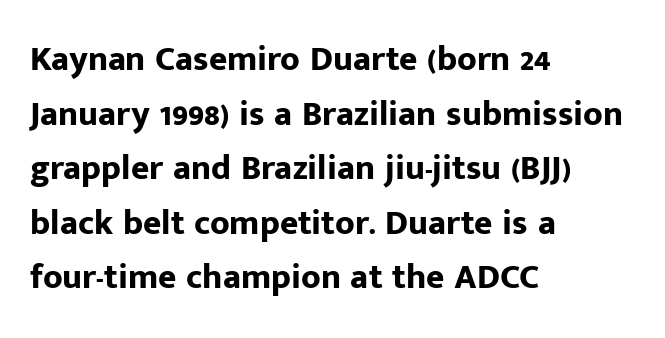
The image shows 35 px bold sans-serif type, upright; set left-aligned, normal line spacing (1.56x), normal letter spacing, not underlined; low stroke contrast and a medium x-height.
